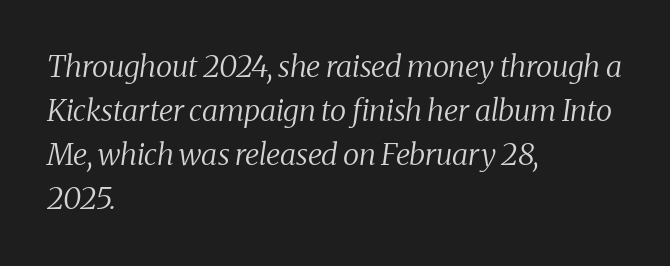
The image shows 30 px regular-weight serif type, italic (leaning right); set left-aligned, normal line spacing (1.47x), normal letter spacing, not underlined; medium stroke contrast and a medium x-height.
